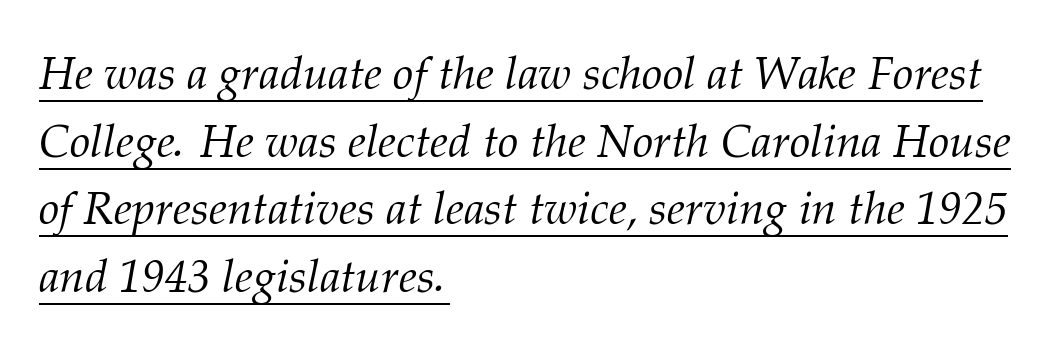
The image shows 46 px light serif type, italic (leaning right); set left-aligned, normal line spacing (1.47x), normal letter spacing, underlined; medium stroke contrast and a medium x-height.
